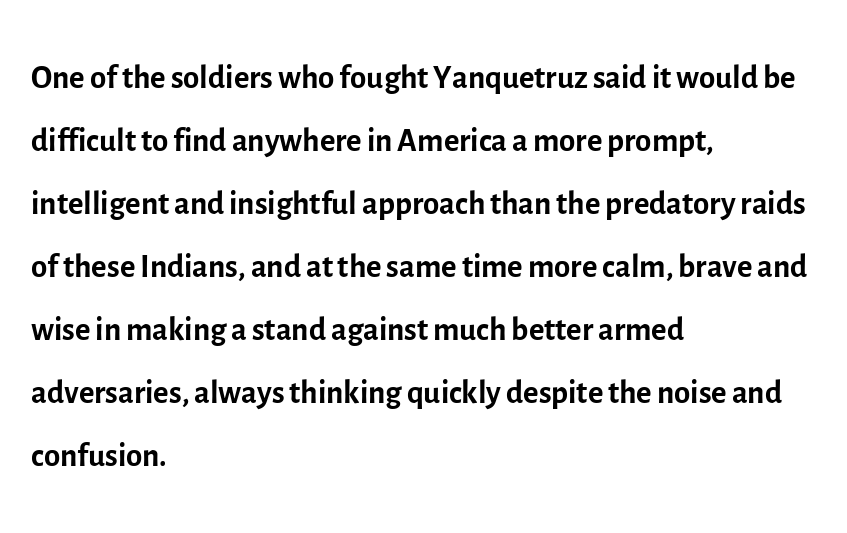
Q: Is the text bold? A: No.
Q: Is the text italic (slanted)? A: No, it is upright.
Q: Is the typeface a serif or a sans-serif typeface? A: Sans-serif.
Q: Is the text underlined? A: No.
Q: How is the paragraph aligned? A: Left-aligned.
Q: Is the spacing between letters normal or unusually wide? A: Normal.
Q: Is the spacing between lines tight, normal or loose? A: Normal.
Q: Width (condensed, normal, or wide)? A: Normal.
Q: x-height? A: Medium.
Q: Monospaced? A: No.
